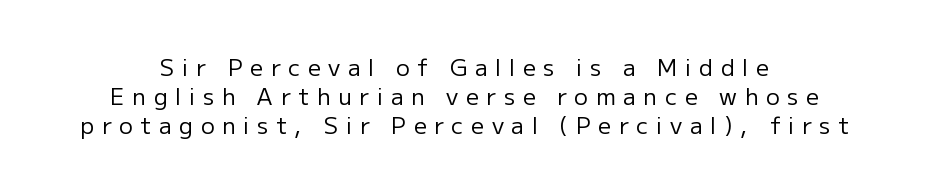
The lettering stays uniformly vertical, giving the passage a roman look. Beneath every word, the page is bare. Horizontal bands of white between lines are of average thickness. Vertical stems look standard width or narrower in stroke. Honestly, the letter spacing is so wide it's the main thing you notice.
